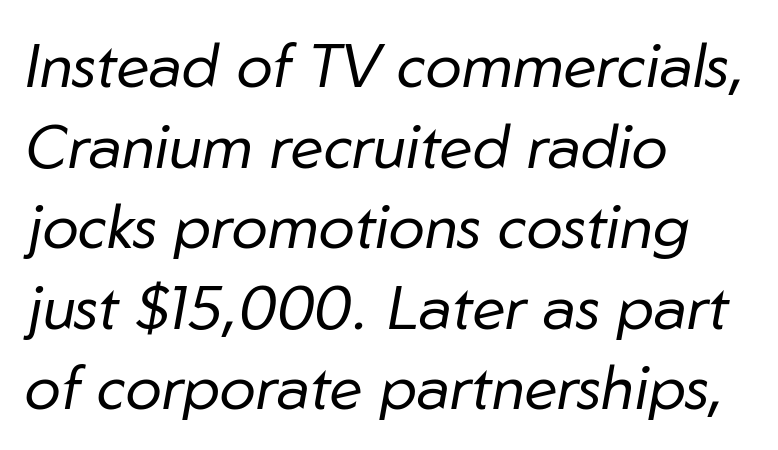
A typesetter would call this proportional, since set widths differ per character. Is the block centered? No — it sits flush against the left margin. Heaviness? Minimal to ordinary, like unemphasized prose. The lines sit at an ordinary, default distance from one another. Notice how the stems are inclined rather than vertical — that's the hallmark of italics.
